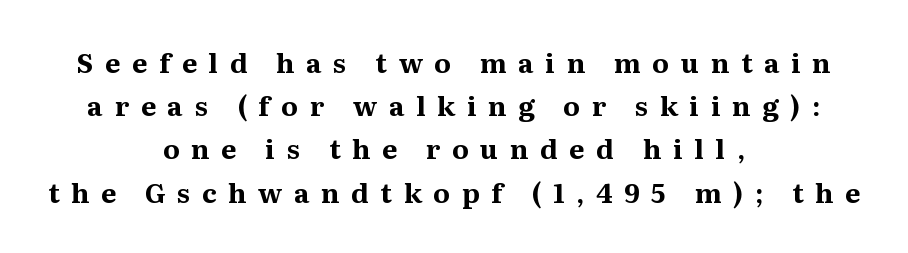
{"italic": "no", "bold": "yes", "underline": "no", "align": "center", "line_spacing": "normal", "line_spacing_ratio": 1.6, "letter_spacing": "wide", "letter_spacing_em": 0.43, "glyph_px": 27}
